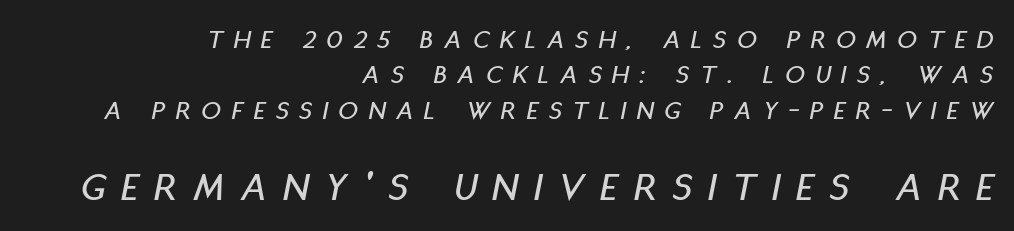
{"italic": "yes", "lean": "right", "slant_degrees": 11, "width": "condensed", "stroke_contrast": "low", "x_height": "large", "monospaced": "no", "underline": "no", "align": "right", "line_spacing": "normal", "line_spacing_ratio": 1.31, "letter_spacing": "wide", "letter_spacing_em": 0.41, "larger_block": "second", "size_ratio": 1.52, "glyph_px": 41}
